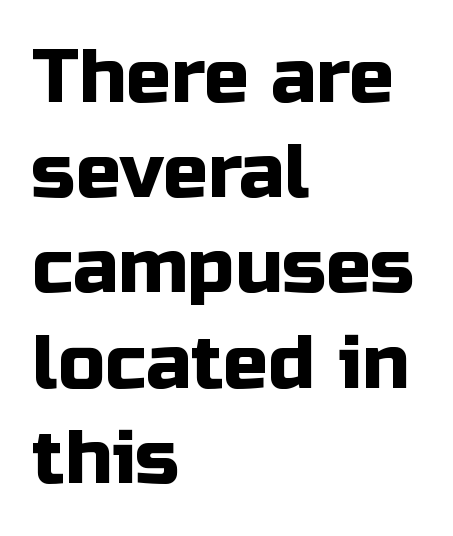
The image shows 75 px sans-serif type, upright; set left-aligned, normal line spacing (1.27x), normal letter spacing, not underlined; low stroke contrast and a medium x-height.
